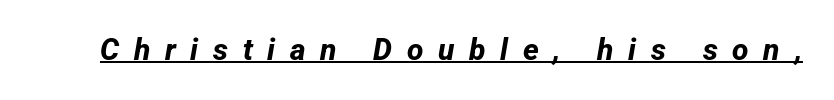
Q: Is the text bold? A: Yes.
Q: Is the typeface a serif or a sans-serif typeface? A: Sans-serif.
Q: Is the text underlined? A: Yes.
Q: Is the spacing between letters normal or unusually wide? A: Unusually wide.
Q: Width (condensed, normal, or wide)? A: Normal.
Q: Stroke contrast? A: Low.
Q: x-height? A: Medium.
Q: Monospaced? A: No.
